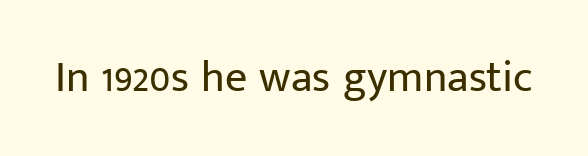
{"serif": "no", "italic": "no", "bold": "no", "weight": "regular", "width": "normal", "stroke_contrast": "low", "x_height": "medium", "monospaced": "no", "underline": "no", "letter_spacing": "normal", "letter_spacing_em": 0.0, "glyph_px": 44}
